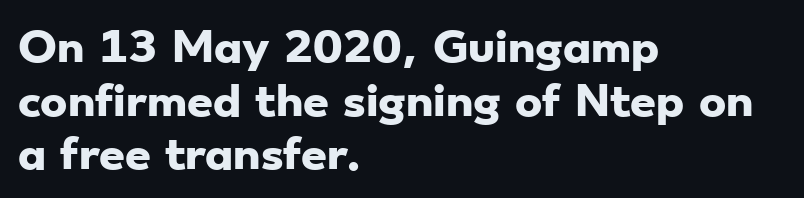
Q: Is the text bold? A: Yes.
Q: Is the typeface a serif or a sans-serif typeface? A: Sans-serif.
Q: Is the text underlined? A: No.
Q: How is the paragraph aligned? A: Left-aligned.
Q: Is the spacing between letters normal or unusually wide? A: Normal.
Q: Is the spacing between lines tight, normal or loose? A: Normal.
Q: Width (condensed, normal, or wide)? A: Wide.
Q: Stroke contrast? A: Low.
Q: x-height? A: Small.
Q: Monospaced? A: No.
